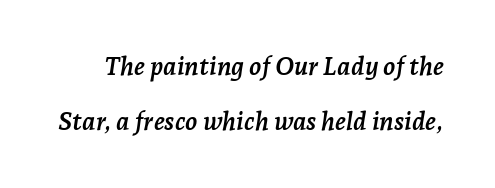
{"italic": "yes", "lean": "right", "slant_degrees": 7, "bold": "yes", "underline": "no", "line_spacing": "loose", "line_spacing_ratio": 2.22, "letter_spacing": "normal", "letter_spacing_em": 0.0, "glyph_px": 25}
